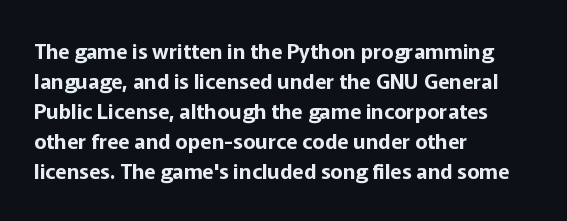
The gaps between neighbouring characters are ordinary and unremarkable. This rendering uses left alignment, leaving the right contour irregular. Horizontal bands of white between lines are of average thickness. The strip under each line holds only bare page. It's the straight-up-and-down kind of type.
